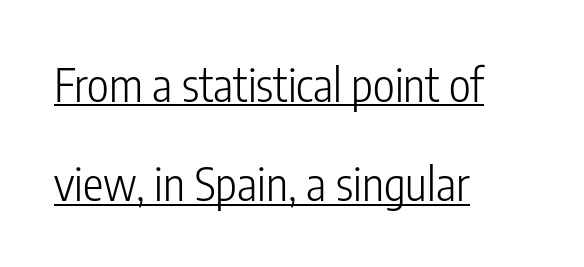
{"serif": "no", "italic": "no", "bold": "no", "weight": "light", "width": "condensed", "stroke_contrast": "low", "x_height": "medium", "monospaced": "no", "underline": "yes", "align": "left", "line_spacing": "loose", "line_spacing_ratio": 2.16, "letter_spacing": "normal", "letter_spacing_em": 0.0, "glyph_px": 46}
